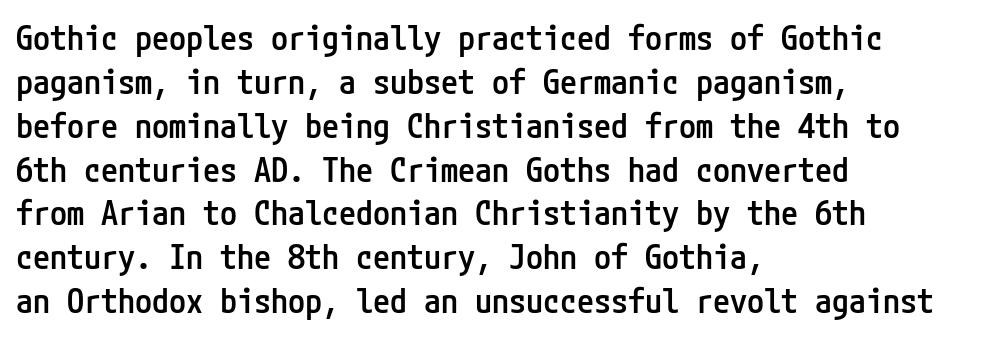
Grotesque or geometric, the face here clearly has no serifs. The axis of the letterforms is exactly vertical. The paragraph has a hard left edge and a soft right edge. Check under the words: just untouched page. If you measured baseline to baseline, you'd find a middling distance. On the weight axis this lands at semibold, roughly 600.
